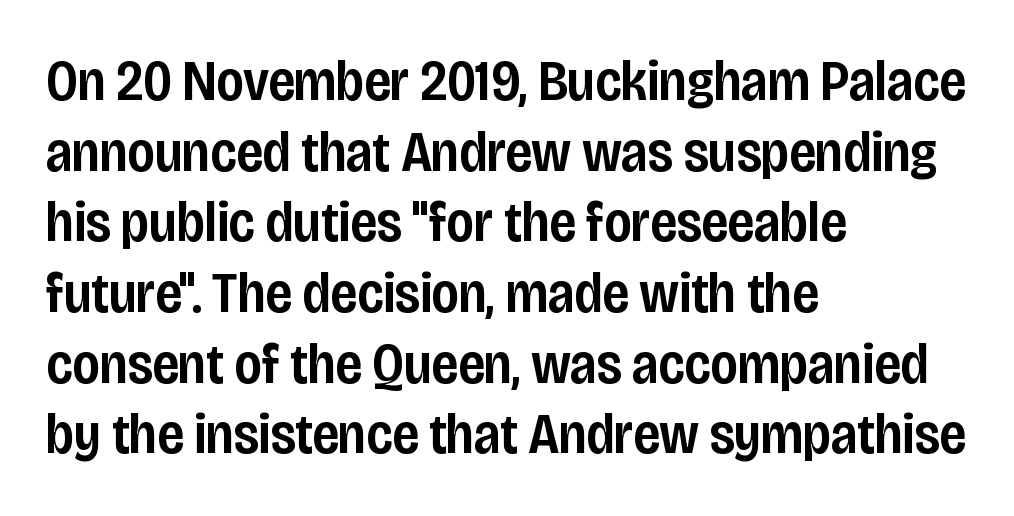
Q: Is the text bold? A: Semi-bold.
Q: Is the text italic (slanted)? A: No, it is upright.
Q: Is the typeface a serif or a sans-serif typeface? A: Sans-serif.
Q: Is the text underlined? A: No.
Q: How is the paragraph aligned? A: Left-aligned.
Q: Is the spacing between letters normal or unusually wide? A: Normal.
Q: Width (condensed, normal, or wide)? A: Condensed.
Q: Stroke contrast? A: Low.
Q: x-height? A: Large.
Q: Monospaced? A: No.
